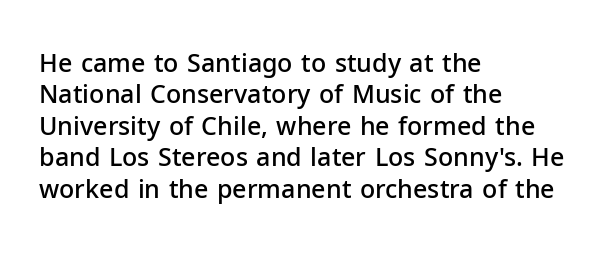
Q: Is the text bold? A: Semi-bold.
Q: Is the text italic (slanted)? A: No, it is upright.
Q: Is the text underlined? A: No.
Q: How is the paragraph aligned? A: Left-aligned.
Q: Is the spacing between letters normal or unusually wide? A: Normal.
Q: Is the spacing between lines tight, normal or loose? A: Normal.
